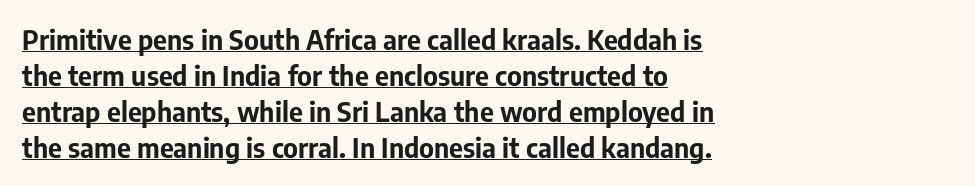
{"italic": "no", "bold": "yes", "underline": "yes", "align": "left", "line_spacing": "normal", "line_spacing_ratio": 1.33, "letter_spacing": "normal", "letter_spacing_em": 0.0, "glyph_px": 27}
